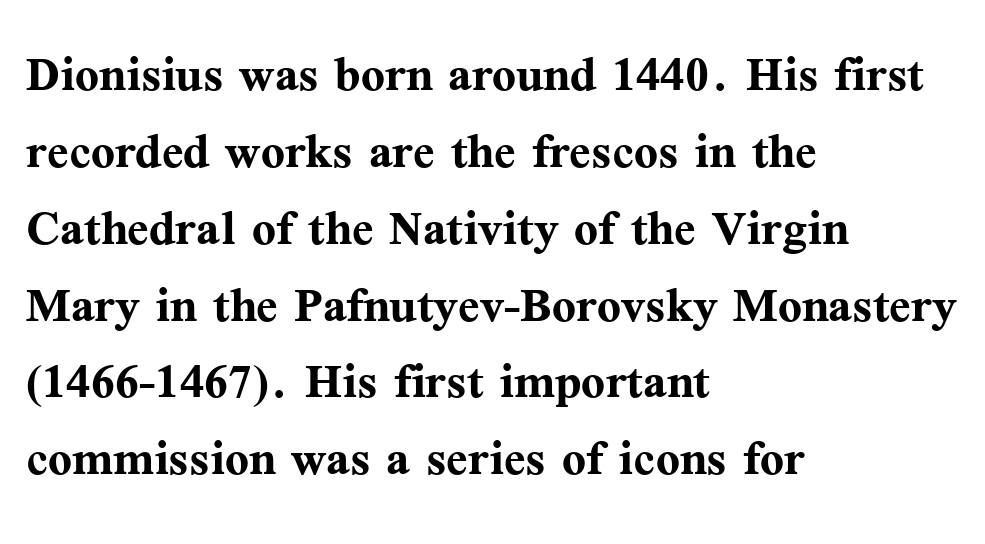
{"serif": "yes", "italic": "no", "bold": "yes", "weight": "semibold", "width": "normal", "stroke_contrast": "medium", "x_height": "medium", "monospaced": "no", "underline": "no", "align": "left", "line_spacing_ratio": 1.22, "letter_spacing": "normal", "letter_spacing_em": 0.0, "glyph_px": 63}
